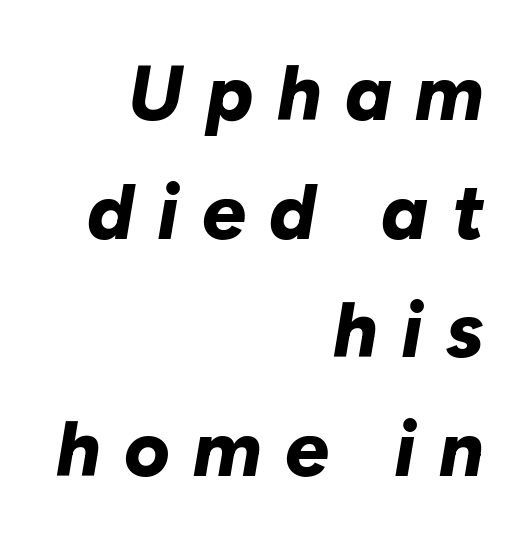
Q: Is the text bold? A: Yes.
Q: Is the text italic (slanted)? A: Yes, it leans right by about 10 degrees.
Q: Is the text underlined? A: No.
Q: How is the paragraph aligned? A: Right-aligned.
Q: Is the spacing between letters normal or unusually wide? A: Unusually wide.
Q: Is the spacing between lines tight, normal or loose? A: Normal.
Q: Width (condensed, normal, or wide)? A: Normal.
Q: Stroke contrast? A: Low.
Q: x-height? A: Medium.
Q: Monospaced? A: No.
